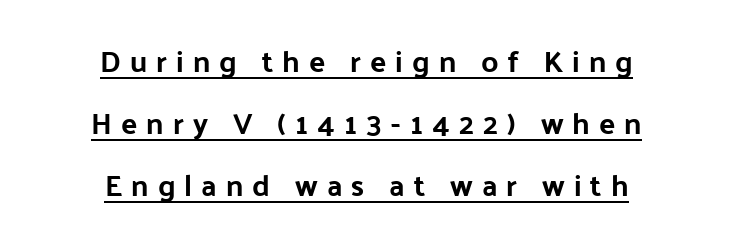
Q: Is the text bold? A: Yes.
Q: Is the text italic (slanted)? A: No, it is upright.
Q: Is the typeface a serif or a sans-serif typeface? A: Sans-serif.
Q: Is the text underlined? A: Yes.
Q: How is the paragraph aligned? A: Centered.
Q: Is the spacing between letters normal or unusually wide? A: Unusually wide.
Q: Is the spacing between lines tight, normal or loose? A: Loose.
Q: Width (condensed, normal, or wide)? A: Normal.
Q: Stroke contrast? A: Low.
Q: x-height? A: Medium.
Q: Monospaced? A: No.
